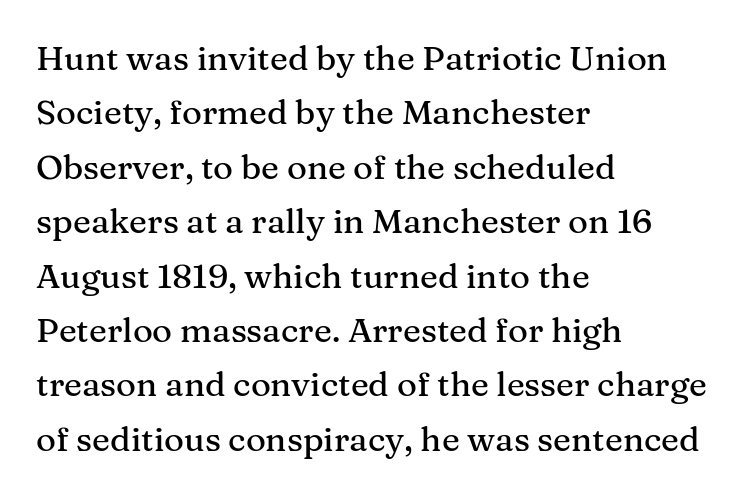
The foot of each line stays bare and open. Does extra space separate the letters? No, they use regular spacing. Does the lettering tilt? It doesn't — this is upright. These lines are rendered in a variable-pitch font.
